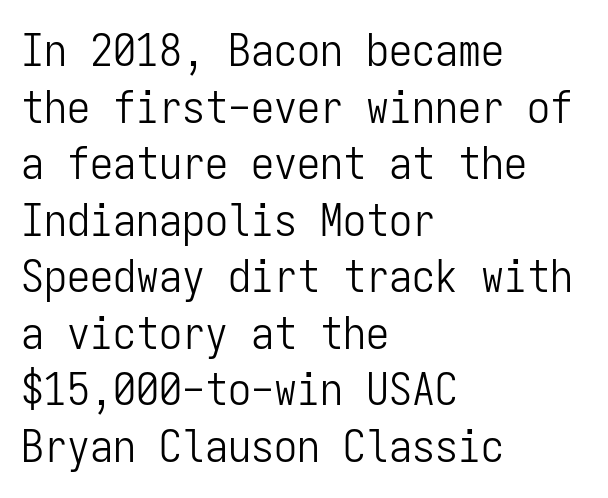
{"serif": "no", "italic": "no", "bold": "no", "weight": "light", "width": "condensed", "stroke_contrast": "low", "x_height": "medium", "monospaced": "yes", "underline": "no", "align": "left", "line_spacing_ratio": 1.23, "letter_spacing": "normal", "letter_spacing_em": 0.0, "glyph_px": 46}
